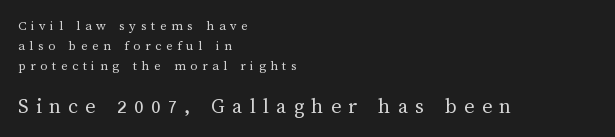
{"italic": "no", "bold": "no", "underline": "no", "align": "left", "line_spacing": "normal", "line_spacing_ratio": 1.42, "letter_spacing": "wide", "letter_spacing_em": 0.33, "larger_block": "second", "size_ratio": 1.57, "glyph_px": 22}
